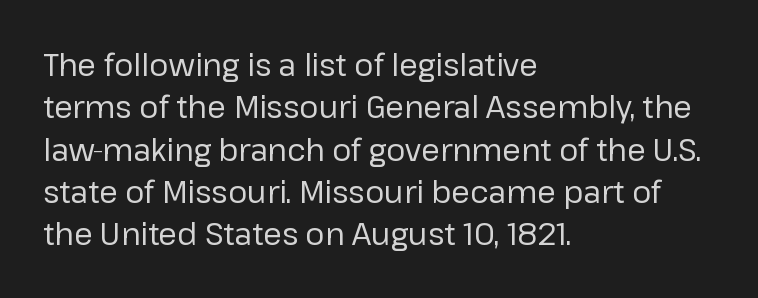
Q: Is the text bold? A: No.
Q: Is the text italic (slanted)? A: No, it is upright.
Q: Is the typeface a serif or a sans-serif typeface? A: Sans-serif.
Q: Is the text underlined? A: No.
Q: How is the paragraph aligned? A: Left-aligned.
Q: Is the spacing between letters normal or unusually wide? A: Normal.
Q: Is the spacing between lines tight, normal or loose? A: Normal.
Q: Width (condensed, normal, or wide)? A: Normal.
Q: Stroke contrast? A: Low.
Q: x-height? A: Medium.
Q: Monospaced? A: No.
